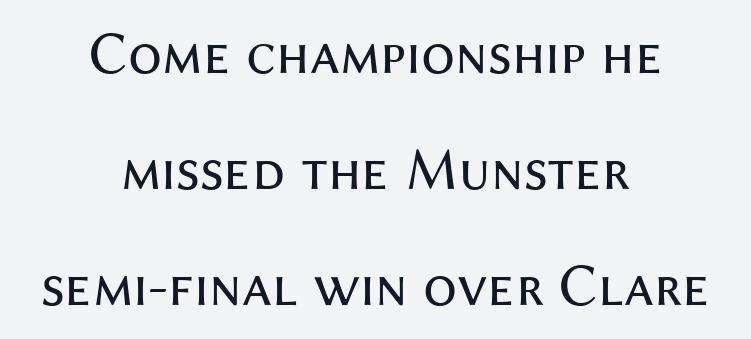
The image shows 60 px regular-weight sans-serif type, upright; set centered, loose line spacing (1.93x), normal letter spacing, not underlined; medium stroke contrast and a medium x-height.
